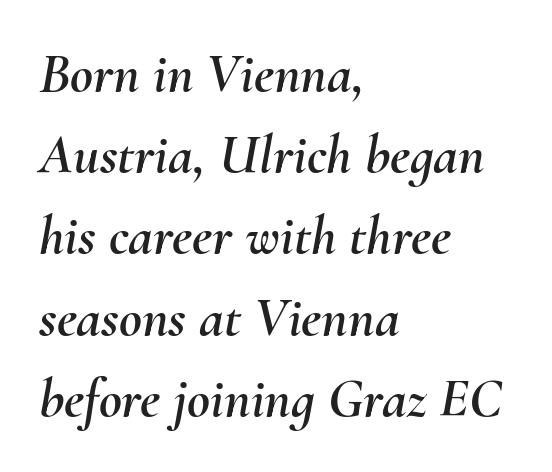
The image shows 56 px text type, italic (leaning right); set left-aligned, normal line spacing (1.45x), normal letter spacing, not underlined; medium stroke contrast and a small x-height.
